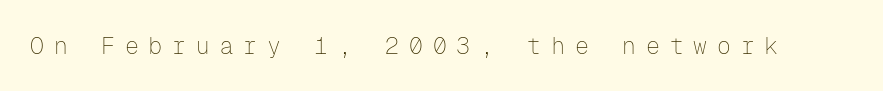
The image shows 23 px text type, upright; set unusually wide letter spacing (+0.43 em), not underlined.
